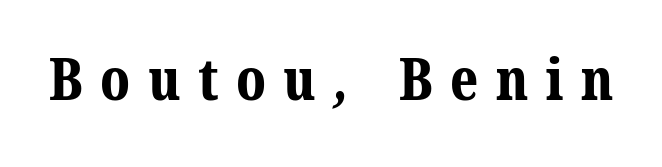
The image shows 58 px bold serif type; set unusually wide letter spacing (+0.3 em), not underlined; medium stroke contrast and a medium x-height.
